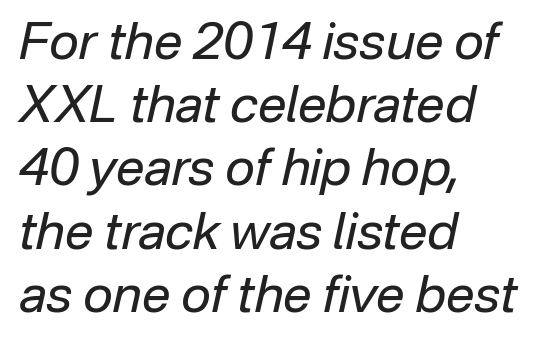
The image shows 51 px regular-weight type, italic (leaning right); set left-aligned, line spacing 1.24x, normal letter spacing, not underlined; low stroke contrast and a medium x-height.
